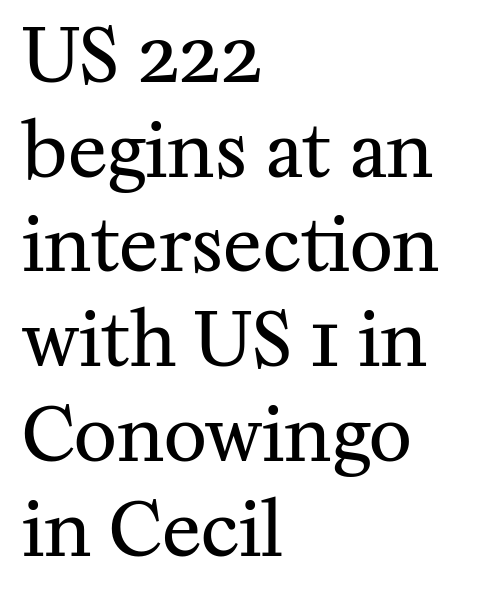
{"serif": "yes", "italic": "no", "bold": "no", "weight": "regular", "width": "normal", "stroke_contrast": "medium", "x_height": "medium", "monospaced": "no", "underline": "no", "align": "left", "line_spacing": "normal", "line_spacing_ratio": 1.28, "letter_spacing": "normal", "letter_spacing_em": 0.0, "glyph_px": 74}
